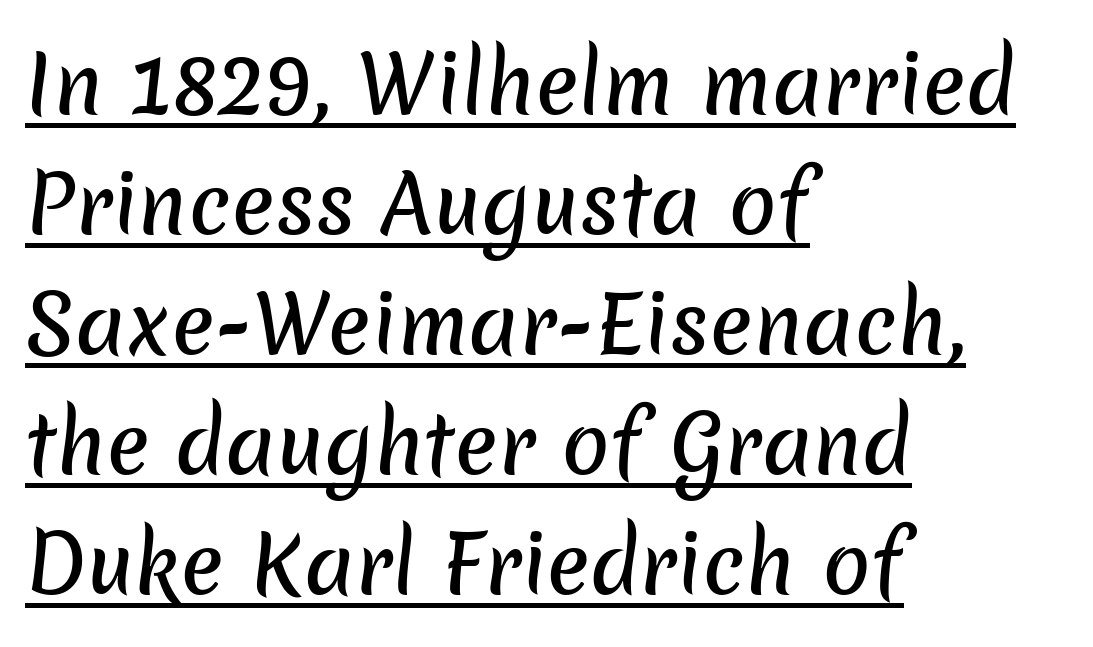
Q: Is the typeface a serif or a sans-serif typeface? A: Sans-serif.
Q: Is the text underlined? A: Yes.
Q: How is the paragraph aligned? A: Left-aligned.
Q: Is the spacing between letters normal or unusually wide? A: Normal.
Q: Is the spacing between lines tight, normal or loose? A: Normal.
Q: Width (condensed, normal, or wide)? A: Normal.
Q: Stroke contrast? A: Low.
Q: x-height? A: Medium.
Q: Monospaced? A: No.
